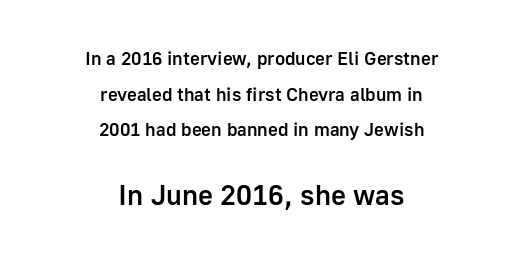
Q: Is the text bold? A: Semi-bold.
Q: Is the text italic (slanted)? A: No, it is upright.
Q: Is the typeface a serif or a sans-serif typeface? A: Sans-serif.
Q: Is the text underlined? A: No.
Q: How is the paragraph aligned? A: Centered.
Q: Is the spacing between letters normal or unusually wide? A: Normal.
Q: Which block of text is set in a larger size, the first (top) or the second (bottom)? A: The second (bottom) one.
Q: Width (condensed, normal, or wide)? A: Normal.
Q: Stroke contrast? A: Low.
Q: x-height? A: Medium.
Q: Monospaced? A: No.
